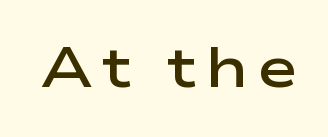
The image shows 56 px semibold, wide sans-serif type, upright; set not underlined; low stroke contrast and a medium x-height.
